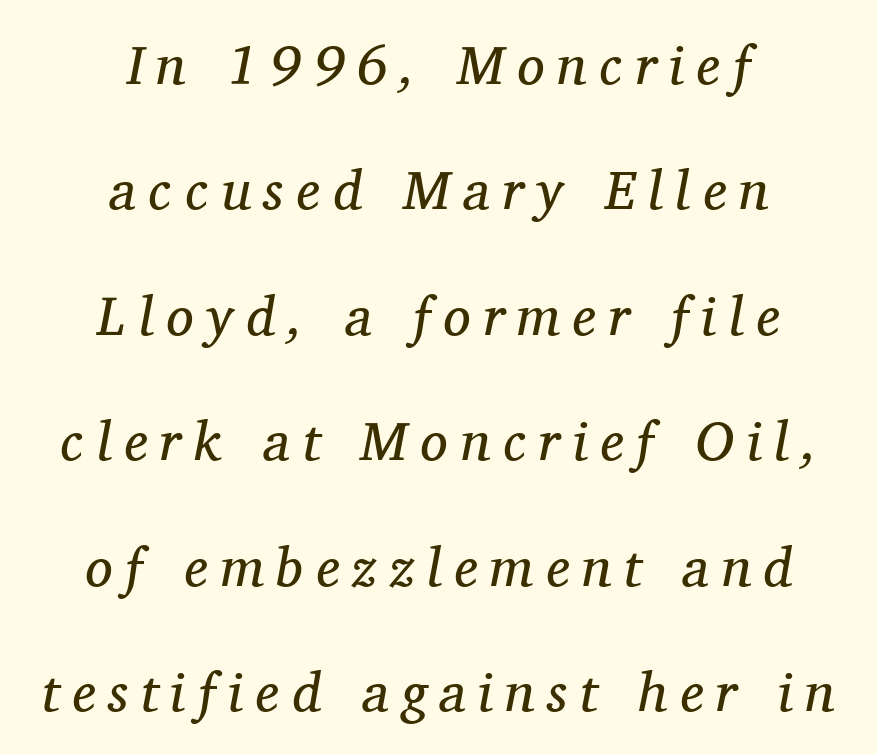
{"serif": "yes", "italic": "yes", "lean": "right", "slant_degrees": 11, "bold": "no", "weight": "regular", "width": "normal", "stroke_contrast": "medium", "x_height": "medium", "monospaced": "no", "underline": "no", "align": "center", "line_spacing": "loose", "line_spacing_ratio": 2.28, "letter_spacing": "wide", "letter_spacing_em": 0.23, "glyph_px": 55}
